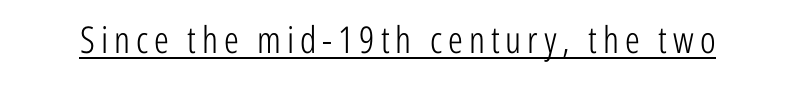
Q: Is the text bold? A: No.
Q: Is the text italic (slanted)? A: No, it is upright.
Q: Is the typeface a serif or a sans-serif typeface? A: Sans-serif.
Q: Is the text underlined? A: Yes.
Q: Width (condensed, normal, or wide)? A: Condensed.
Q: Stroke contrast? A: Low.
Q: x-height? A: Medium.
Q: Monospaced? A: No.
